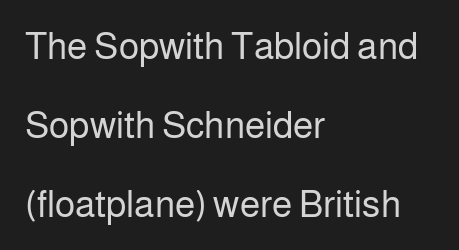
The image shows 37 px regular-weight sans-serif type, upright; set left-aligned, loose line spacing (2.13x), normal letter spacing, not underlined; low stroke contrast and a medium x-height.
